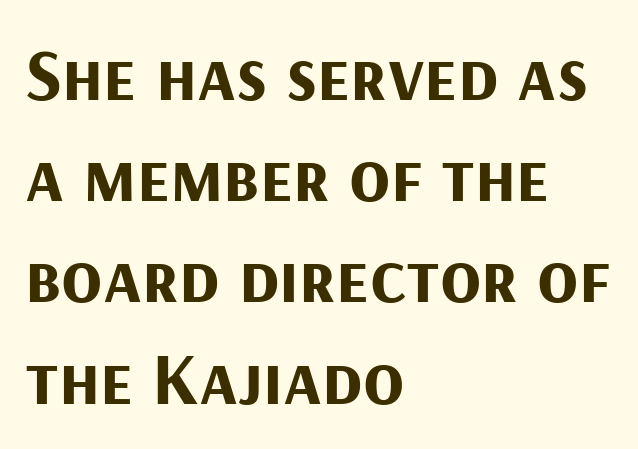
Font category for this specimen: sans-serif. Between one letter and the next there's only the usual sliver of space. Ascenders rise straight up at ninety degrees. The string is rendered with underlining switched off. Line beginnings align vertically; line endings do not.
